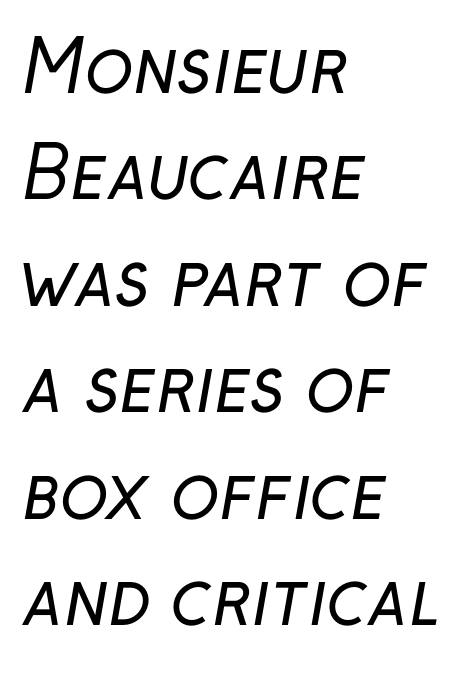
{"serif": "no", "bold": "no", "weight": "regular", "width": "normal", "stroke_contrast": "low", "x_height": "medium", "monospaced": "no", "underline": "no", "align": "left", "line_spacing": "normal", "line_spacing_ratio": 1.5, "letter_spacing": "normal", "letter_spacing_em": 0.0, "glyph_px": 71}
